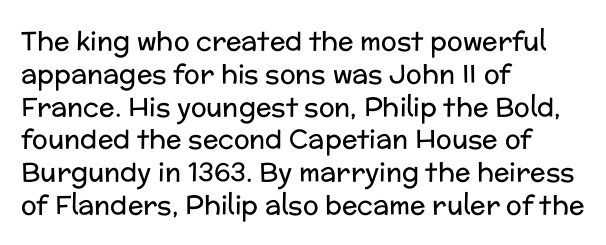
Check the space under the baseline: it is left empty. Posture: upright roman. Is the type heavy? It reads as light-to-regular instead. One-word summary of the alignment: left. The line-height multiplier appears to be the usual default.
